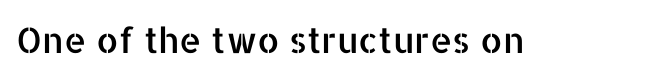
The image shows 35 px sans-serif type, upright; set normal letter spacing, not underlined; low stroke contrast and a medium x-height.
